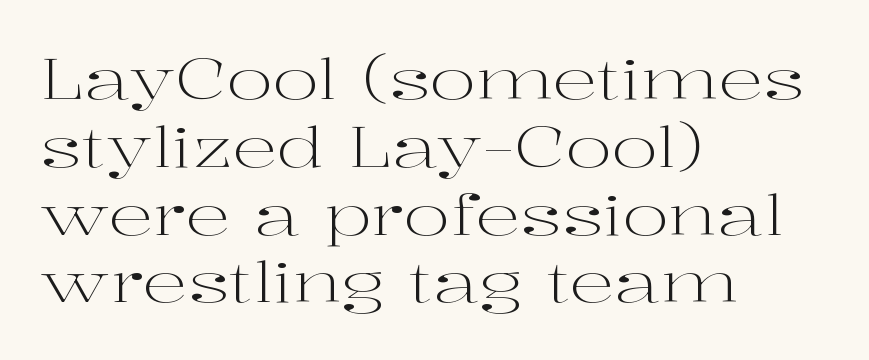
Q: Is the text bold? A: No.
Q: Is the text italic (slanted)? A: No, it is upright.
Q: Is the typeface a serif or a sans-serif typeface? A: Serif.
Q: Is the text underlined? A: No.
Q: How is the paragraph aligned? A: Left-aligned.
Q: Is the spacing between letters normal or unusually wide? A: Normal.
Q: Width (condensed, normal, or wide)? A: Wide.
Q: Stroke contrast? A: High.
Q: x-height? A: Medium.
Q: Monospaced? A: No.
